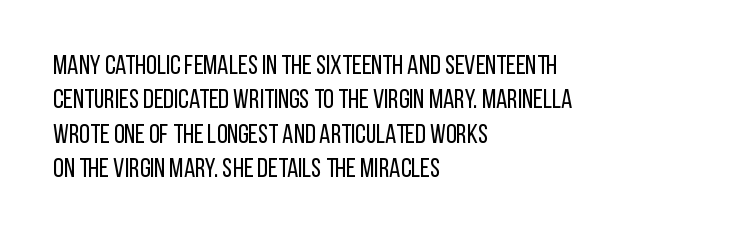
Q: Is the text bold? A: No.
Q: Is the text italic (slanted)? A: No, it is upright.
Q: Is the text underlined? A: No.
Q: How is the paragraph aligned? A: Left-aligned.
Q: Is the spacing between letters normal or unusually wide? A: Normal.
Q: Is the spacing between lines tight, normal or loose? A: Normal.
